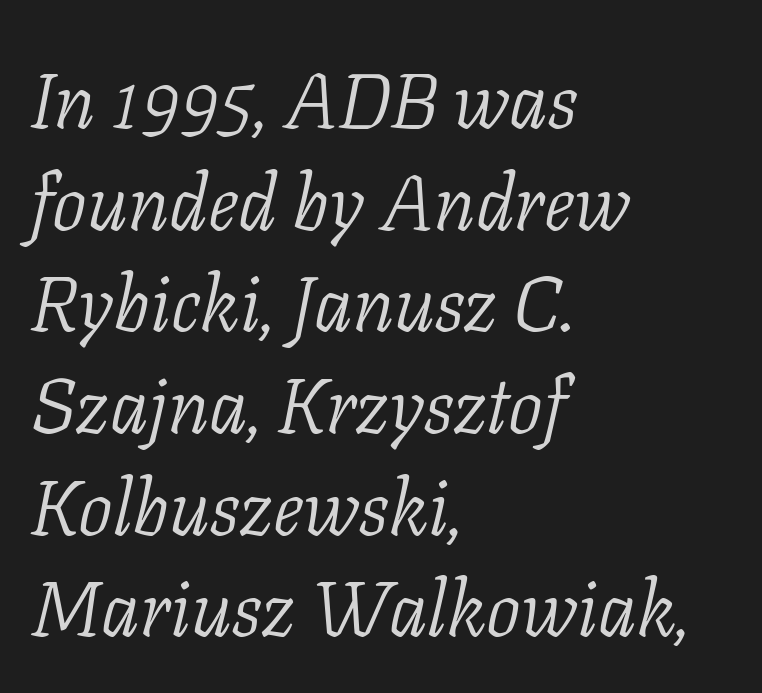
Q: Is the text bold? A: No.
Q: Is the text italic (slanted)? A: Yes, it leans right by about 11 degrees.
Q: Is the typeface a serif or a sans-serif typeface? A: Serif.
Q: Is the text underlined? A: No.
Q: How is the paragraph aligned? A: Left-aligned.
Q: Is the spacing between letters normal or unusually wide? A: Normal.
Q: Is the spacing between lines tight, normal or loose? A: Normal.
Q: Width (condensed, normal, or wide)? A: Normal.
Q: Stroke contrast? A: Low.
Q: x-height? A: Medium.
Q: Monospaced? A: No.
